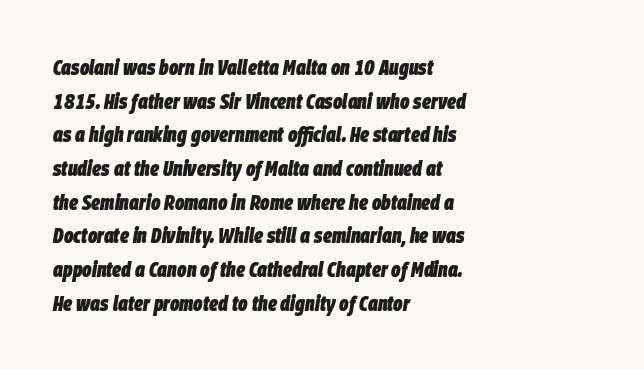
{"italic": "yes", "lean": "right", "slant_degrees": 9, "bold": "yes", "underline": "no", "align": "left", "line_spacing": "normal", "line_spacing_ratio": 1.53, "letter_spacing": "normal", "letter_spacing_em": 0.0, "glyph_px": 22}
